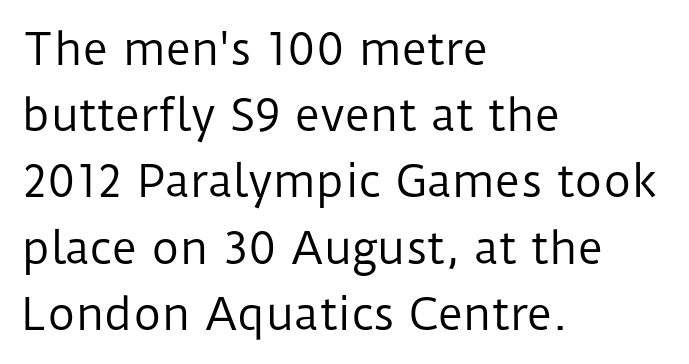
Q: Is the text bold? A: No.
Q: Is the text italic (slanted)? A: No, it is upright.
Q: Is the typeface a serif or a sans-serif typeface? A: Sans-serif.
Q: Is the text underlined? A: No.
Q: How is the paragraph aligned? A: Left-aligned.
Q: Is the spacing between letters normal or unusually wide? A: Normal.
Q: Is the spacing between lines tight, normal or loose? A: Normal.
Q: Width (condensed, normal, or wide)? A: Normal.
Q: Stroke contrast? A: Low.
Q: x-height? A: Medium.
Q: Monospaced? A: No.
